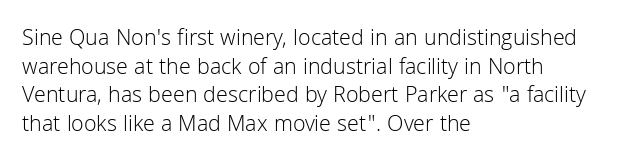
Q: Is the text bold? A: No.
Q: Is the text italic (slanted)? A: No, it is upright.
Q: Is the text underlined? A: No.
Q: How is the paragraph aligned? A: Left-aligned.
Q: Is the spacing between letters normal or unusually wide? A: Normal.
Q: Is the spacing between lines tight, normal or loose? A: Normal.
